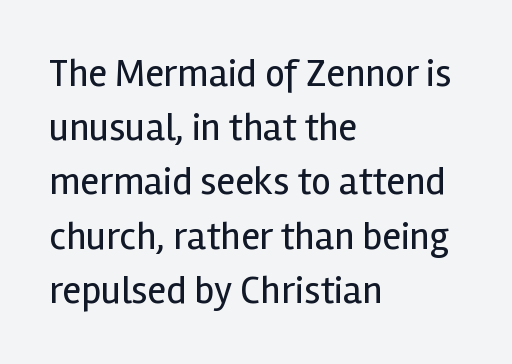
{"serif": "no", "italic": "no", "bold": "no", "weight": "regular", "width": "normal", "x_height": "medium", "monospaced": "no", "underline": "no", "align": "left", "line_spacing": "normal", "line_spacing_ratio": 1.39, "letter_spacing": "normal", "letter_spacing_em": 0.0, "glyph_px": 39}
